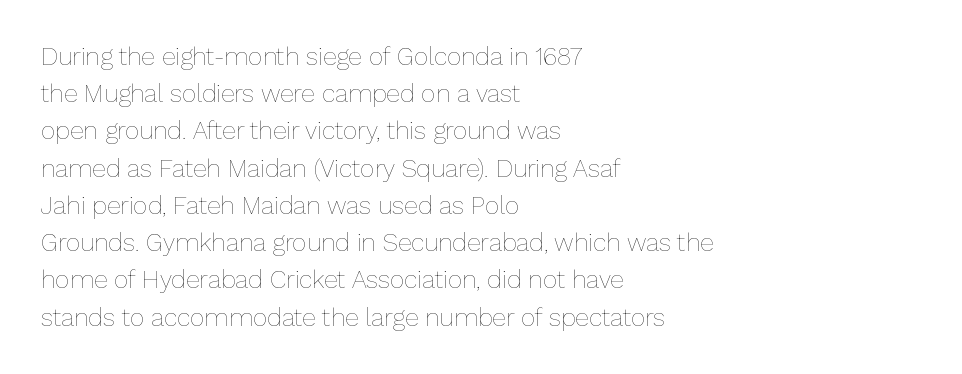
Each new line begins a customary step beneath the previous one. In CSS terms this would be text-align: left. Every character sits straight up, as roman type does. Inter-character spacing is left at the font's built-in metrics.
